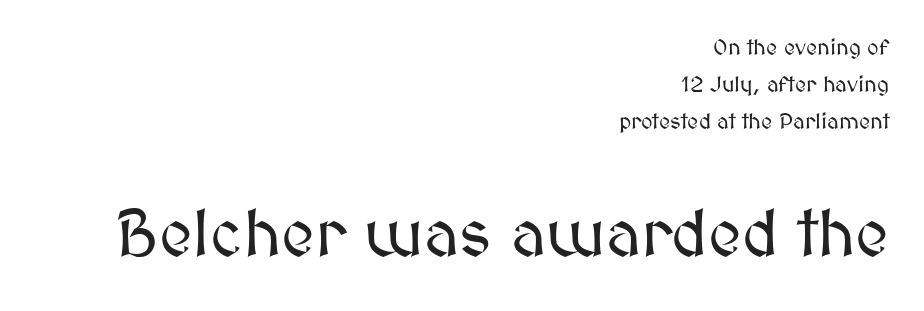
The image shows 66 px text type, upright; set right-aligned, normal line spacing (1.69x), normal letter spacing, not underlined; the second (bottom) block is 3.0x larger; medium stroke contrast and a medium x-height.
